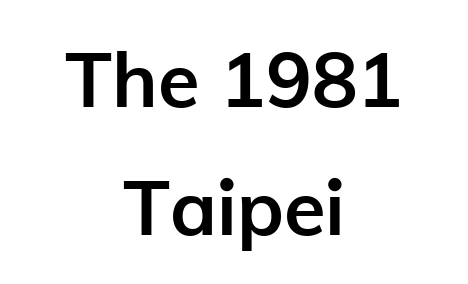
Q: Is the text bold? A: Yes.
Q: Is the text italic (slanted)? A: No, it is upright.
Q: Is the typeface a serif or a sans-serif typeface? A: Sans-serif.
Q: Is the text underlined? A: No.
Q: How is the paragraph aligned? A: Centered.
Q: Is the spacing between letters normal or unusually wide? A: Normal.
Q: Is the spacing between lines tight, normal or loose? A: Normal.
Q: Width (condensed, normal, or wide)? A: Normal.
Q: Stroke contrast? A: Low.
Q: x-height? A: Medium.
Q: Monospaced? A: No.
